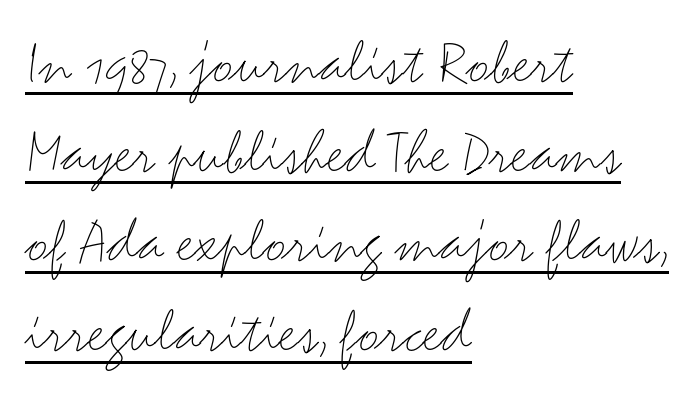
The image shows 65 px light, wide sans-serif type; set left-aligned, normal line spacing (1.38x), normal letter spacing, underlined; medium stroke contrast and a small x-height.
